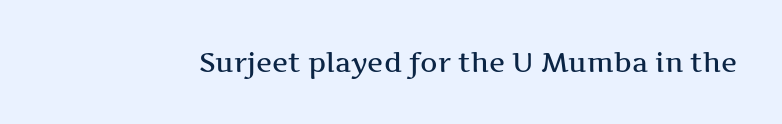
{"italic": "no", "underline": "no", "letter_spacing": "normal", "letter_spacing_em": 0.0, "glyph_px": 27}
